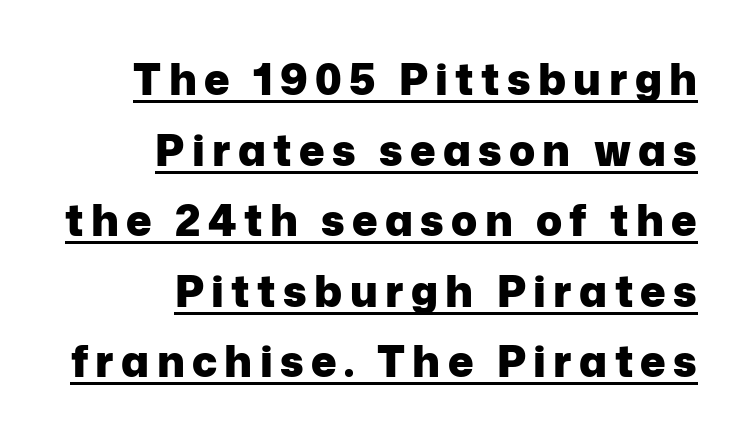
Each new line begins a customary step beneath the previous one. The rendered words wear a rule along their underside. Examine the stroke ends and you'll find no serifs. This sample has the flowing, uneven cadence of proportional lettering.
